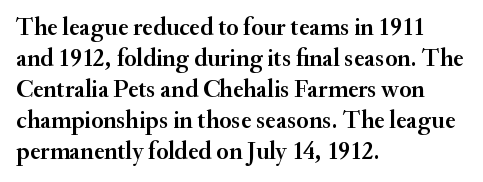
Q: Is the text italic (slanted)? A: No, it is upright.
Q: Is the text underlined? A: No.
Q: How is the paragraph aligned? A: Left-aligned.
Q: Is the spacing between letters normal or unusually wide? A: Normal.
